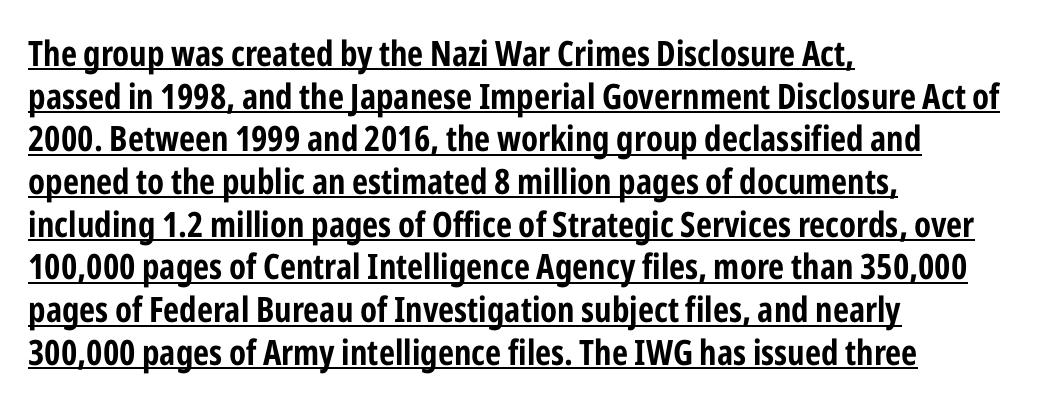
The image shows 35 px condensed sans-serif type, upright; set left-aligned, line spacing 1.22x, normal letter spacing, underlined; low stroke contrast and a medium x-height.
